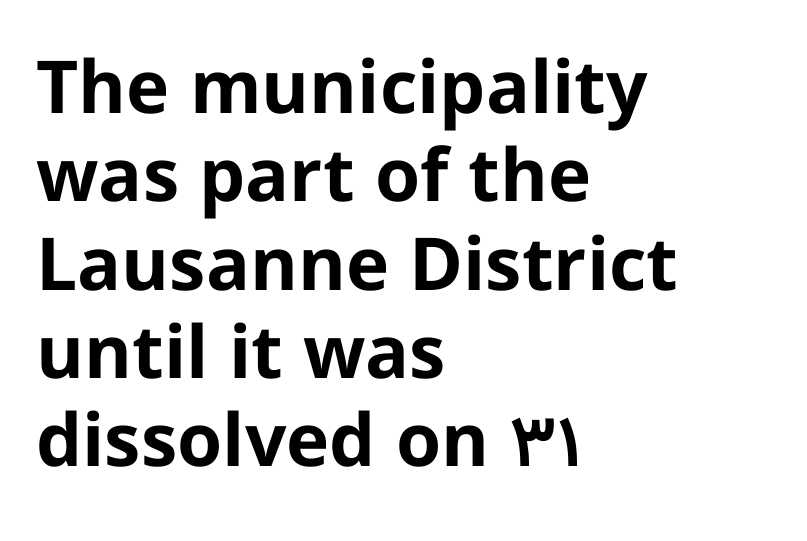
Q: Is the text bold? A: Yes.
Q: Is the text italic (slanted)? A: No, it is upright.
Q: Is the typeface a serif or a sans-serif typeface? A: Sans-serif.
Q: Is the text underlined? A: No.
Q: How is the paragraph aligned? A: Left-aligned.
Q: Is the spacing between letters normal or unusually wide? A: Normal.
Q: Width (condensed, normal, or wide)? A: Normal.
Q: Stroke contrast? A: Low.
Q: x-height? A: Medium.
Q: Monospaced? A: No.
